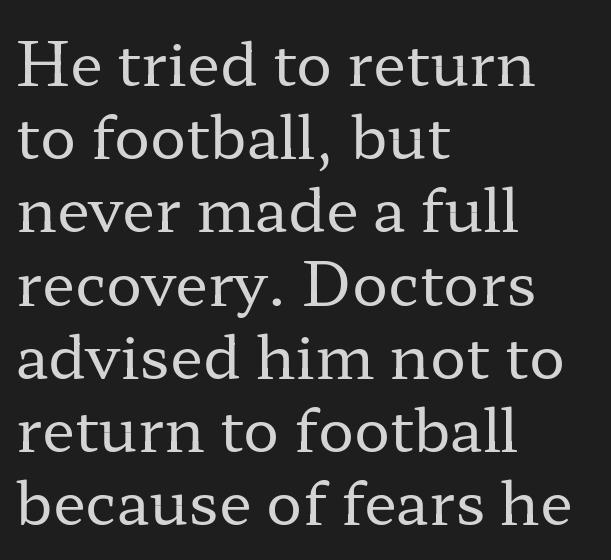
{"serif": "yes", "italic": "no", "bold": "no", "weight": "regular", "width": "wide", "stroke_contrast": "low", "x_height": "medium", "monospaced": "no", "underline": "no", "align": "left", "line_spacing_ratio": 1.22, "letter_spacing": "normal", "letter_spacing_em": 0.0, "glyph_px": 60}
